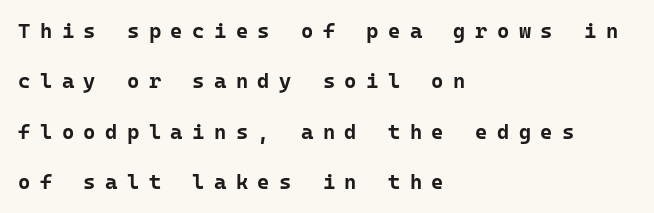
The image shows 21 px bold type, upright; set left-aligned, loose line spacing (2.4x), unusually wide letter spacing (+0.45 em), not underlined.
